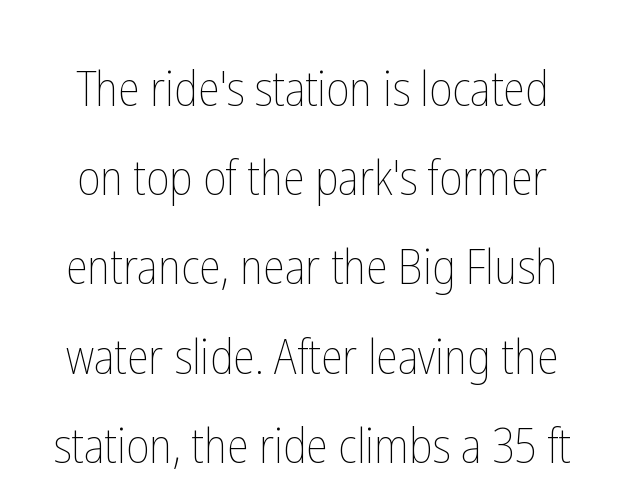
Q: Is the text bold? A: No.
Q: Is the text italic (slanted)? A: No, it is upright.
Q: Is the text underlined? A: No.
Q: Is the spacing between letters normal or unusually wide? A: Normal.
Q: Width (condensed, normal, or wide)? A: Condensed.
Q: Stroke contrast? A: Low.
Q: x-height? A: Medium.
Q: Monospaced? A: No.
